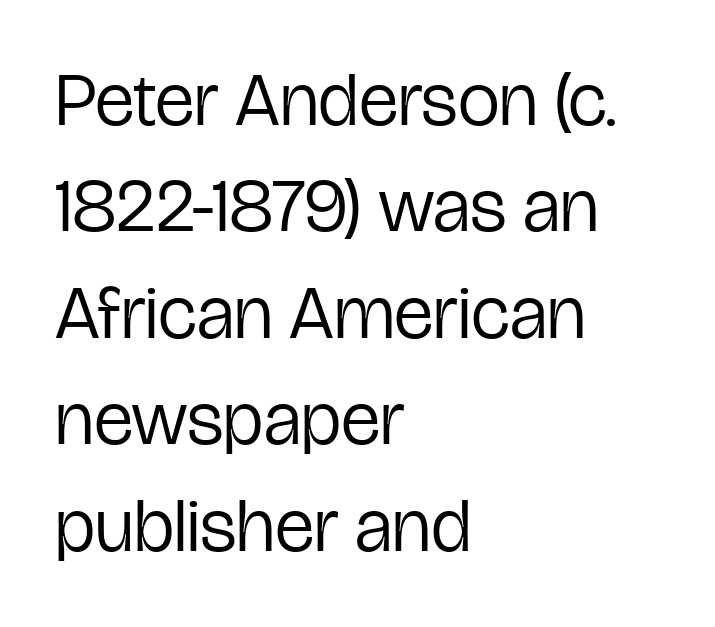
{"serif": "no", "italic": "no", "bold": "no", "weight": "regular", "width": "condensed", "stroke_contrast": "low", "x_height": "medium", "monospaced": "no", "underline": "no", "align": "left", "line_spacing": "normal", "line_spacing_ratio": 1.42, "letter_spacing": "normal", "letter_spacing_em": 0.0, "glyph_px": 75}
